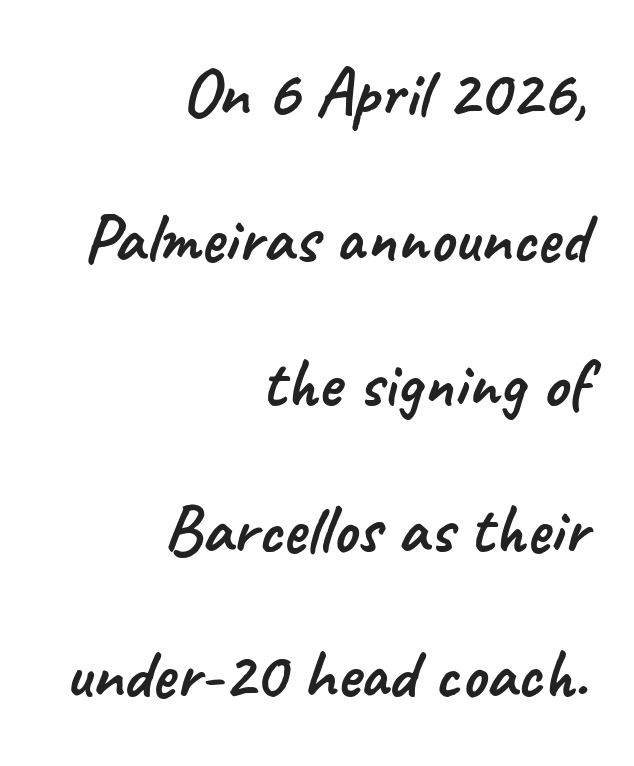
This sample is right-justified, so line beginnings fall wherever the words allow. The baseline area is clear. The line-height multiplier appears high, well above default. Do the characters align in a grid? No, the font is proportional.
